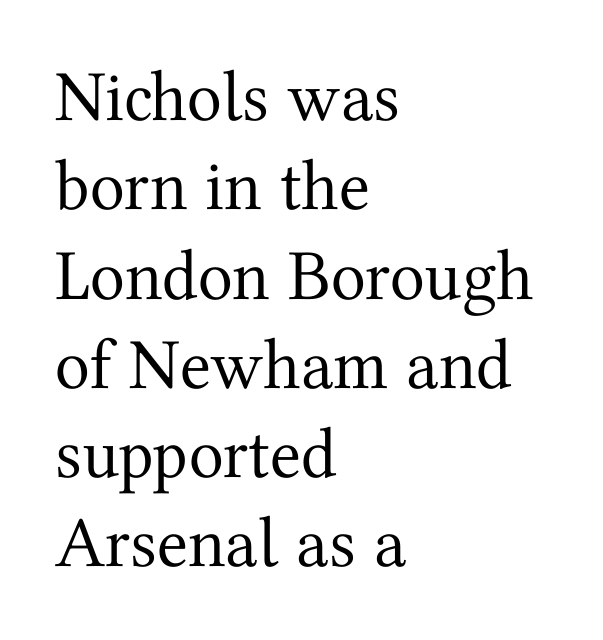
Q: Is the text bold? A: No.
Q: Is the text italic (slanted)? A: No, it is upright.
Q: Is the typeface a serif or a sans-serif typeface? A: Serif.
Q: Is the text underlined? A: No.
Q: How is the paragraph aligned? A: Left-aligned.
Q: Is the spacing between letters normal or unusually wide? A: Normal.
Q: Width (condensed, normal, or wide)? A: Normal.
Q: Stroke contrast? A: Medium.
Q: x-height? A: Medium.
Q: Monospaced? A: No.
